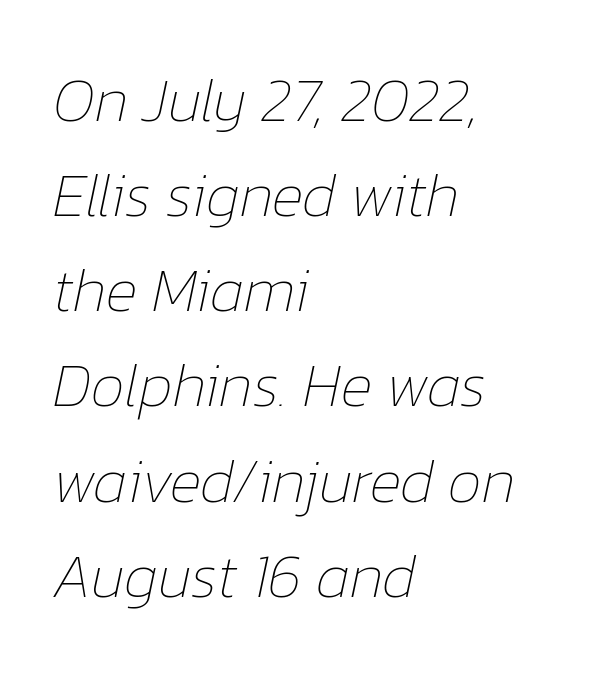
The image shows 61 px thin type, italic (leaning right); set left-aligned, normal line spacing (1.56x), normal letter spacing, not underlined; low stroke contrast and a medium x-height.
